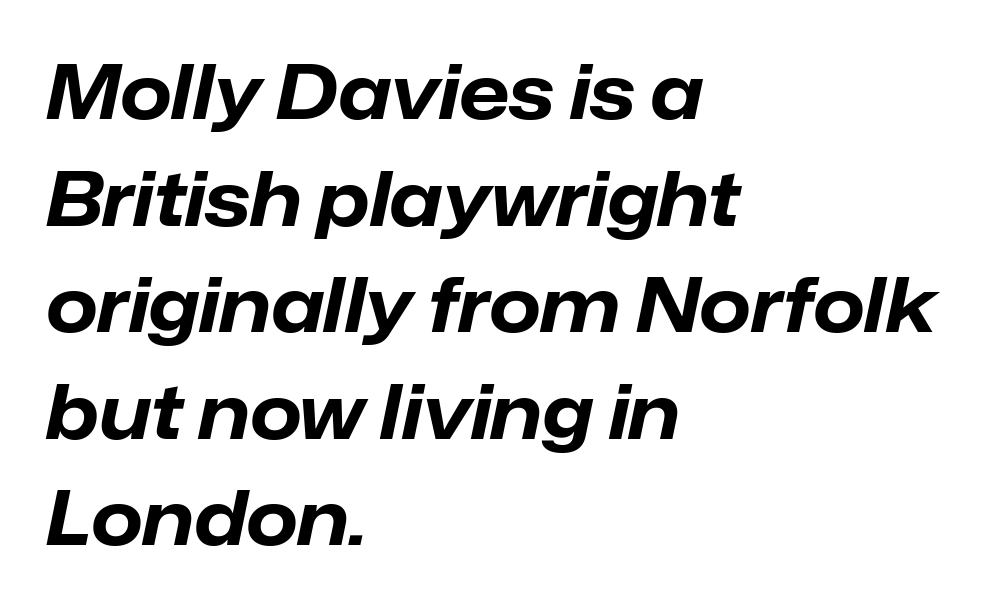
The image shows 74 px bold type, italic (leaning right); set left-aligned, normal line spacing (1.44x), normal letter spacing, not underlined; low stroke contrast and a medium x-height.
